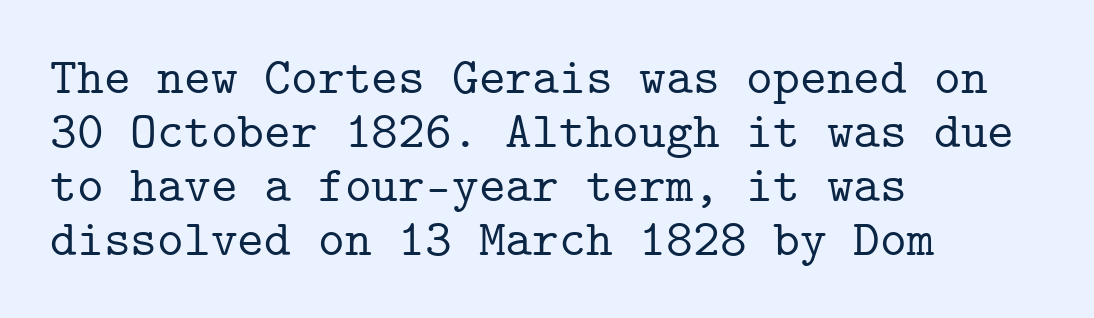
{"serif": "yes", "italic": "no", "width": "normal", "stroke_contrast": "low", "x_height": "medium", "monospaced": "yes", "underline": "no", "align": "left", "line_spacing": "tight", "line_spacing_ratio": 1.06, "letter_spacing": "normal", "letter_spacing_em": 0.0, "glyph_px": 51}
